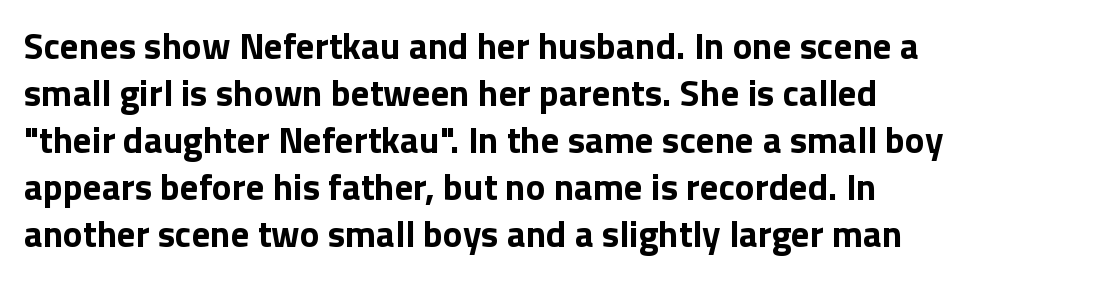
Q: Is the text bold? A: Yes.
Q: Is the text italic (slanted)? A: No, it is upright.
Q: Is the typeface a serif or a sans-serif typeface? A: Sans-serif.
Q: Is the text underlined? A: No.
Q: How is the paragraph aligned? A: Left-aligned.
Q: Is the spacing between letters normal or unusually wide? A: Normal.
Q: Is the spacing between lines tight, normal or loose? A: Normal.
Q: Width (condensed, normal, or wide)? A: Normal.
Q: Stroke contrast? A: Low.
Q: x-height? A: Medium.
Q: Monospaced? A: No.
